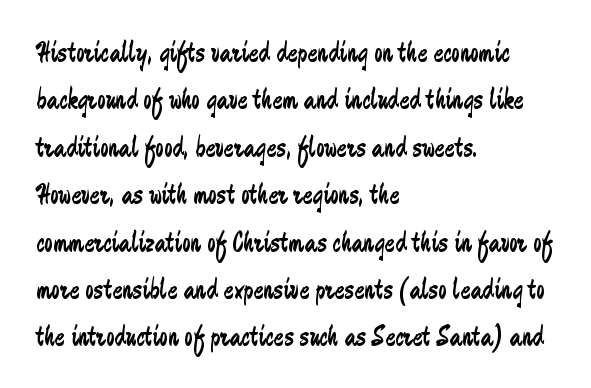
The image shows 30 px regular-weight, condensed sans-serif type; set left-aligned, normal line spacing (1.58x), normal letter spacing, not underlined; low stroke contrast and a medium x-height.
